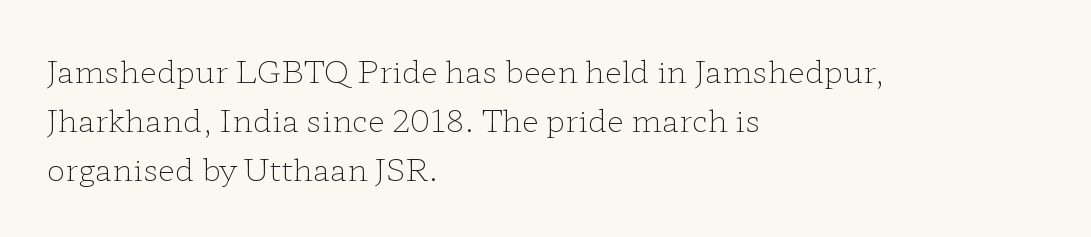
The image shows 31 px light, wide serif type, upright; set left-aligned, normal line spacing (1.58x), normal letter spacing, not underlined; low stroke contrast and a medium x-height.
